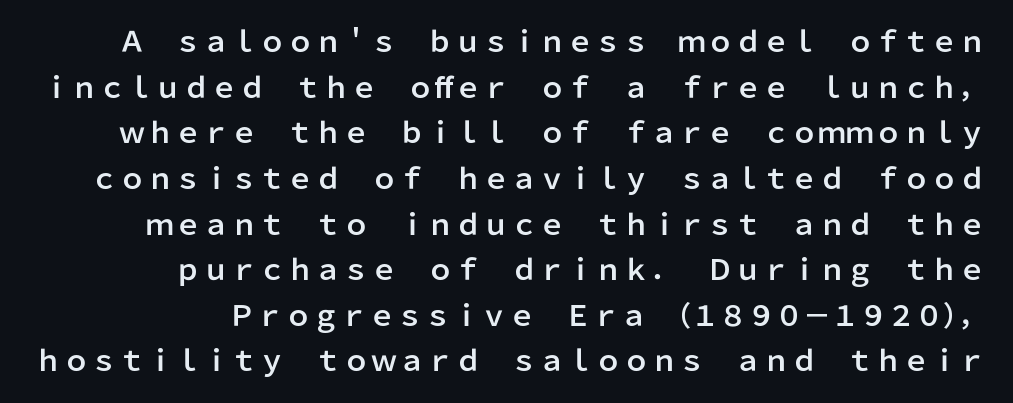
What kind of face is this? One without serifs — a sans. Unlike italic type, these characters show no tilt at all. Every row of glyphs terminates at an identical x-position on the right. Has an underline been added? It has not.
